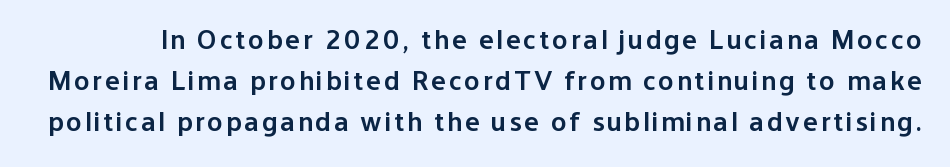
Q: Is the text bold? A: Semi-bold.
Q: Is the text italic (slanted)? A: No, it is upright.
Q: Is the typeface a serif or a sans-serif typeface? A: Sans-serif.
Q: Is the text underlined? A: No.
Q: Is the spacing between lines tight, normal or loose? A: Normal.
Q: Width (condensed, normal, or wide)? A: Normal.
Q: Stroke contrast? A: Low.
Q: x-height? A: Medium.
Q: Monospaced? A: No.
